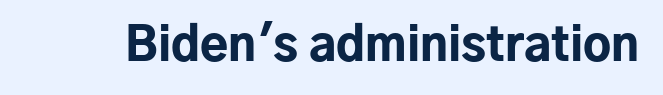
The image shows 46 px bold sans-serif type, upright; set normal letter spacing, not underlined; low stroke contrast and a medium x-height.
